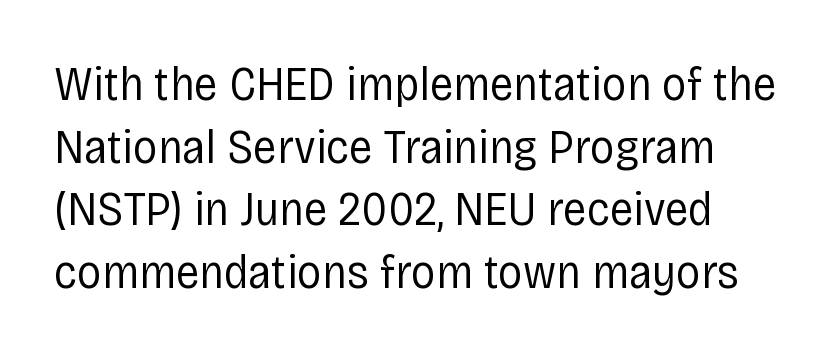
{"serif": "no", "italic": "no", "bold": "no", "weight": "regular", "width": "condensed", "stroke_contrast": "low", "x_height": "large", "monospaced": "no", "underline": "no", "line_spacing": "normal", "line_spacing_ratio": 1.28, "letter_spacing": "normal", "letter_spacing_em": 0.0, "glyph_px": 49}
